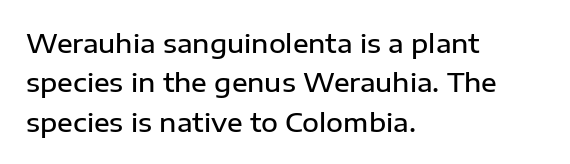
Q: Is the text bold? A: Semi-bold.
Q: Is the text italic (slanted)? A: No, it is upright.
Q: Is the text underlined? A: No.
Q: How is the paragraph aligned? A: Left-aligned.
Q: Is the spacing between letters normal or unusually wide? A: Normal.
Q: Is the spacing between lines tight, normal or loose? A: Normal.
